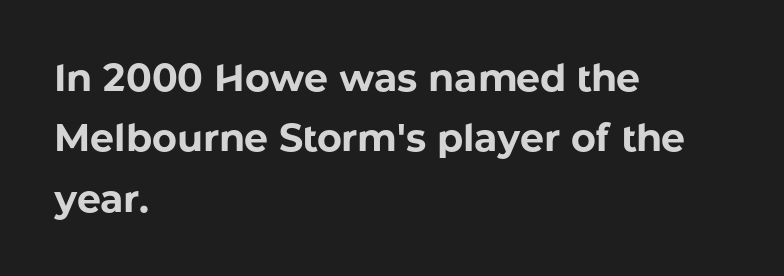
Q: Is the text bold? A: Yes.
Q: Is the text italic (slanted)? A: No, it is upright.
Q: Is the typeface a serif or a sans-serif typeface? A: Sans-serif.
Q: Is the text underlined? A: No.
Q: How is the paragraph aligned? A: Left-aligned.
Q: Is the spacing between letters normal or unusually wide? A: Normal.
Q: Is the spacing between lines tight, normal or loose? A: Normal.
Q: Width (condensed, normal, or wide)? A: Normal.
Q: Stroke contrast? A: Low.
Q: x-height? A: Medium.
Q: Monospaced? A: No.
